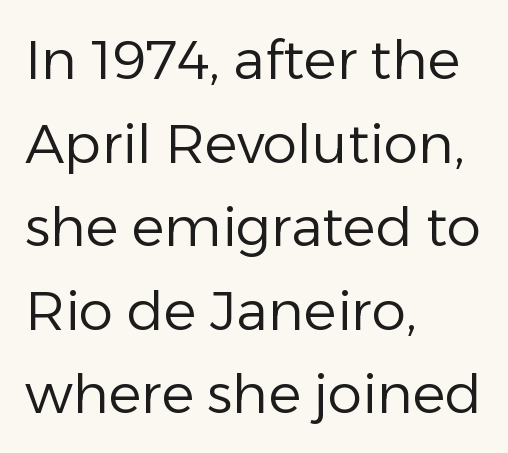
{"serif": "no", "italic": "no", "bold": "no", "weight": "regular", "width": "normal", "stroke_contrast": "low", "x_height": "medium", "monospaced": "no", "underline": "no", "align": "left", "line_spacing": "normal", "line_spacing_ratio": 1.52, "letter_spacing": "normal", "letter_spacing_em": 0.0, "glyph_px": 55}
